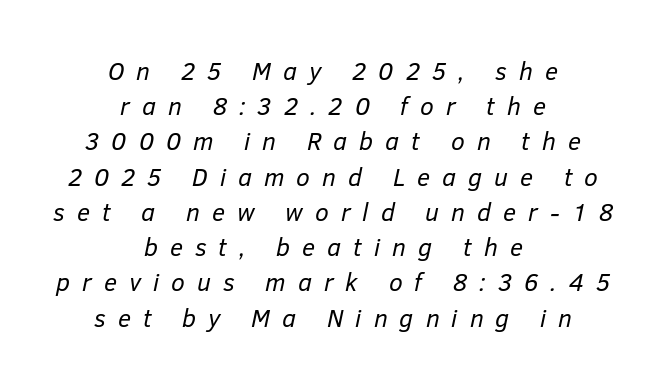
Q: Is the text bold? A: No.
Q: Is the text italic (slanted)? A: Yes, it leans right by about 12 degrees.
Q: Is the text underlined? A: No.
Q: How is the paragraph aligned? A: Centered.
Q: Is the spacing between letters normal or unusually wide? A: Unusually wide.
Q: Is the spacing between lines tight, normal or loose? A: Normal.
